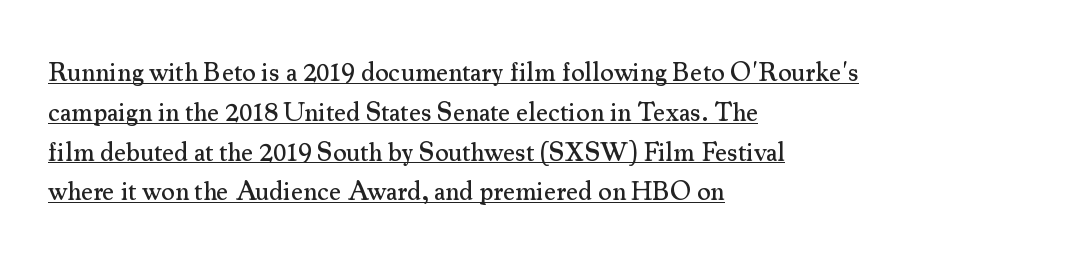
{"italic": "no", "underline": "yes", "align": "left", "line_spacing": "normal", "line_spacing_ratio": 1.53, "letter_spacing": "normal", "letter_spacing_em": 0.0, "glyph_px": 26}
